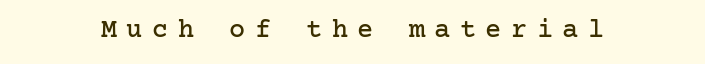
The image shows 27 px text type, upright; set unusually wide letter spacing (+0.35 em), not underlined.
